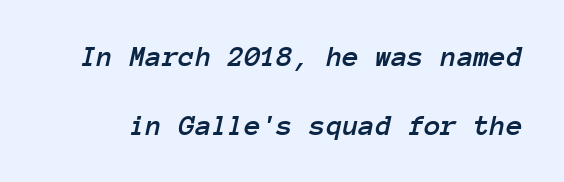
Q: Is the text italic (slanted)? A: Yes, it leans right by about 12 degrees.
Q: Is the text underlined? A: No.
Q: Is the spacing between letters normal or unusually wide? A: Normal.
Q: Is the spacing between lines tight, normal or loose? A: Loose.
Q: Width (condensed, normal, or wide)? A: Normal.
Q: Stroke contrast? A: Low.
Q: x-height? A: Medium.
Q: Monospaced? A: Yes.
